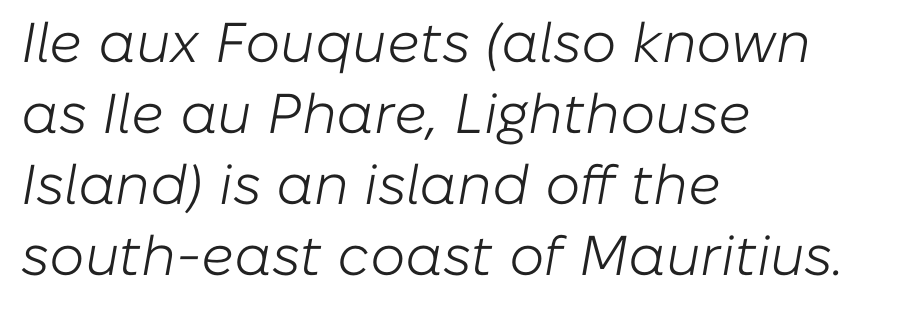
A light-to-regular cut is what we see here. Descenders hang freely into open space. You could not count columns in this text — the font is proportionally spaced. Characters follow at the spacing the type designer built in. Casual observation: everything's shoved over to the left.
